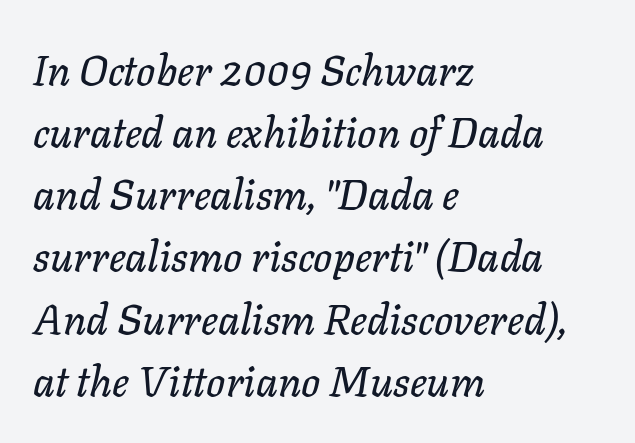
The image shows 42 px text type, italic (leaning right); set left-aligned, normal line spacing (1.48x), normal letter spacing, not underlined; low stroke contrast and a medium x-height.
